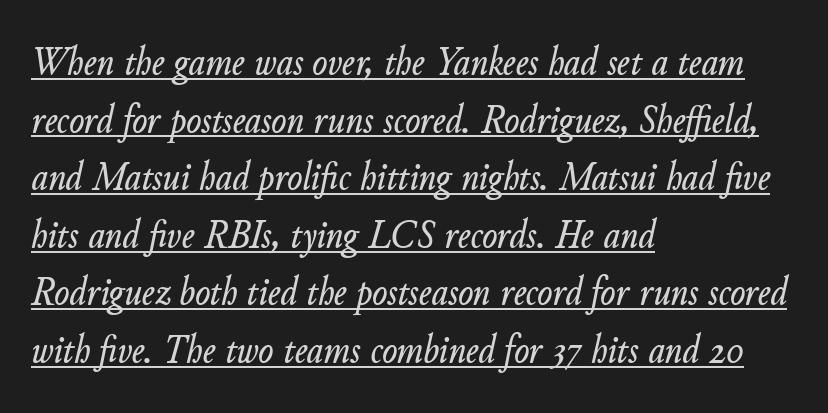
The image shows 40 px text type, italic (leaning right); set left-aligned, normal line spacing (1.44x), normal letter spacing, underlined; low stroke contrast and a small x-height.
